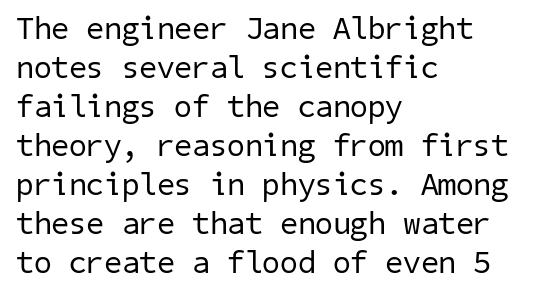
{"serif": "no", "bold": "no", "weight": "regular", "width": "normal", "stroke_contrast": "low", "x_height": "medium", "underline": "no", "align": "left", "line_spacing_ratio": 1.22, "letter_spacing": "normal", "letter_spacing_em": 0.0, "glyph_px": 32}
